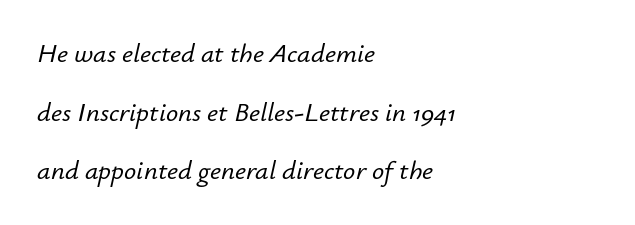
Q: Is the text italic (slanted)? A: Yes, it leans right by about 12 degrees.
Q: Is the text underlined? A: No.
Q: How is the paragraph aligned? A: Left-aligned.
Q: Is the spacing between letters normal or unusually wide? A: Normal.
Q: Is the spacing between lines tight, normal or loose? A: Loose.
